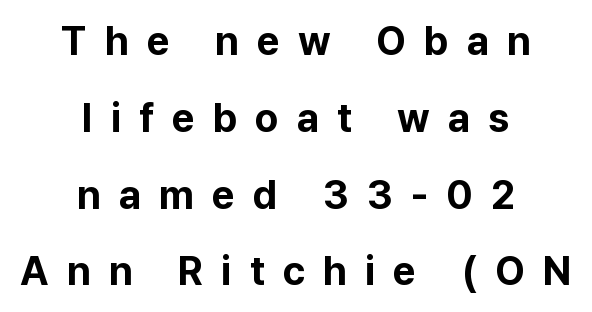
Q: Is the text bold? A: Yes.
Q: Is the text italic (slanted)? A: No, it is upright.
Q: Is the typeface a serif or a sans-serif typeface? A: Sans-serif.
Q: Is the text underlined? A: No.
Q: How is the paragraph aligned? A: Centered.
Q: Is the spacing between letters normal or unusually wide? A: Unusually wide.
Q: Is the spacing between lines tight, normal or loose? A: Loose.
Q: Width (condensed, normal, or wide)? A: Normal.
Q: Stroke contrast? A: Low.
Q: x-height? A: Medium.
Q: Monospaced? A: No.
